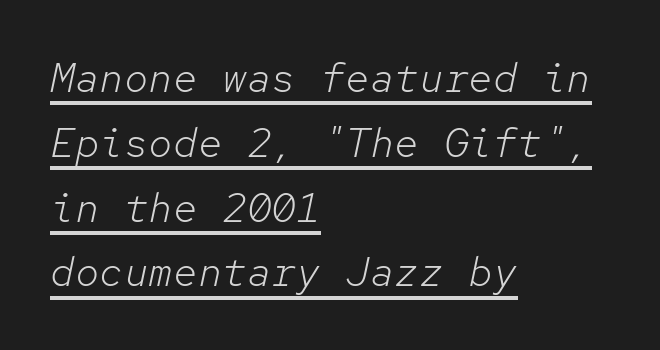
{"italic": "yes", "lean": "right", "slant_degrees": 12, "bold": "no", "weight": "light", "width": "normal", "stroke_contrast": "low", "x_height": "medium", "monospaced": "yes", "underline": "yes", "align": "left", "line_spacing": "normal", "line_spacing_ratio": 1.58, "letter_spacing": "normal", "letter_spacing_em": 0.0, "glyph_px": 41}
